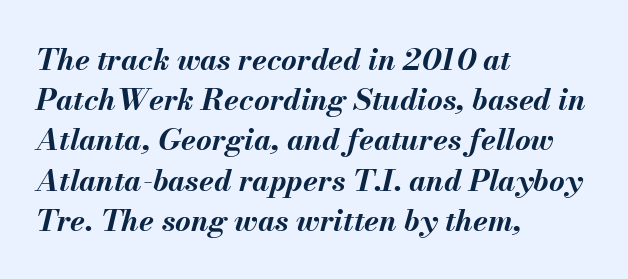
Leading: standard. Does the copy run flush right? No — it runs flush left. You'd pick this weight for a headline — it's a proper bold. You could not count columns in this text — the font is proportionally spaced. Observe the ordinary spacing: letters are neighbours, not strangers.
